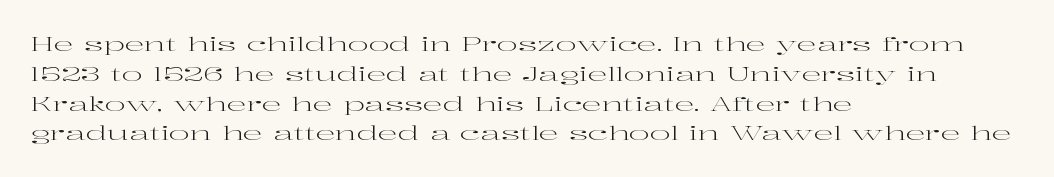
{"italic": "no", "bold": "no", "underline": "no", "align": "left", "line_spacing": "normal", "line_spacing_ratio": 1.49, "letter_spacing": "normal", "letter_spacing_em": 0.0, "glyph_px": 20}
